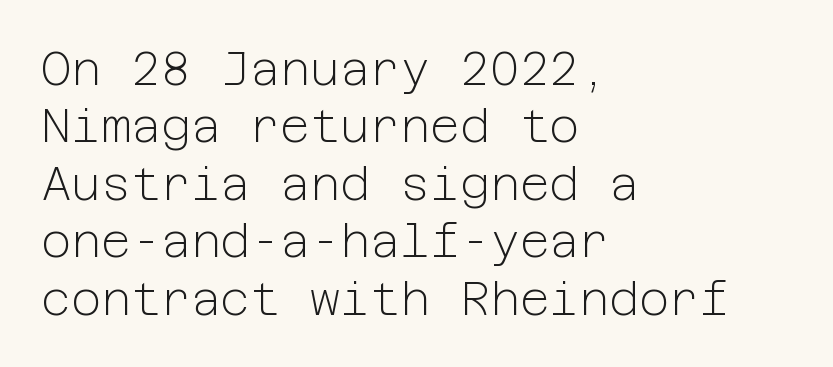
The area under the type is left untouched. Each line starts at the same left margin while the right side varies. In terms of leading, this rendering sits right in the middle. Weight: not bold — regular or lighter.
